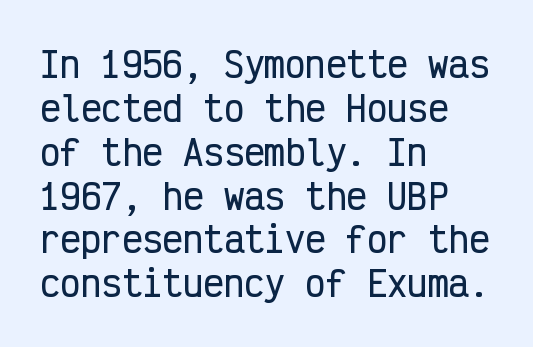
Q: Is the text italic (slanted)? A: No, it is upright.
Q: Is the typeface a serif or a sans-serif typeface? A: Sans-serif.
Q: Is the text underlined? A: No.
Q: How is the paragraph aligned? A: Left-aligned.
Q: Is the spacing between letters normal or unusually wide? A: Normal.
Q: Is the spacing between lines tight, normal or loose? A: Normal.
Q: Width (condensed, normal, or wide)? A: Condensed.
Q: Stroke contrast? A: Low.
Q: x-height? A: Medium.
Q: Monospaced? A: Yes.
